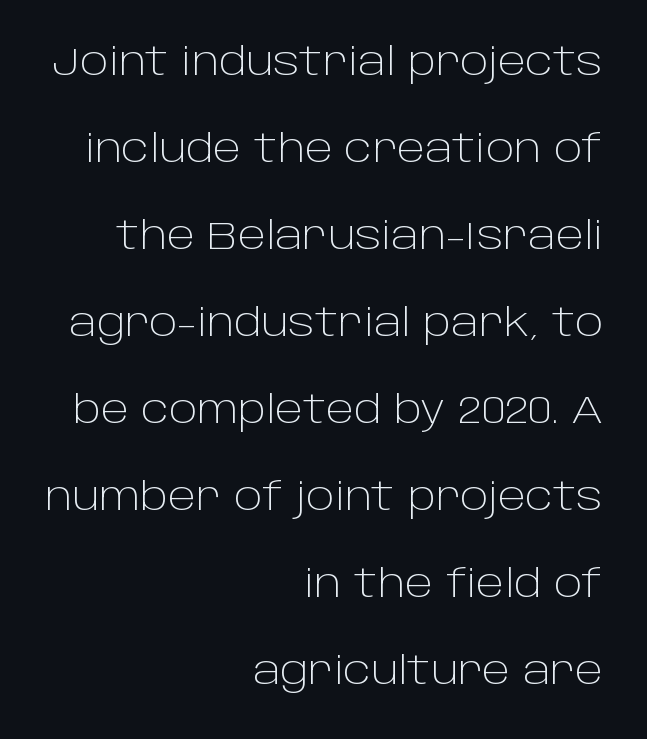
Stroke thickness stays within the range of a standard reading face or lighter. The rendering uses natural spacing where letterforms have individual widths. Font category for this specimen: sans-serif. You could call the tracking neutral — neither tight nor loose. The font's upright variant was chosen for this text.
